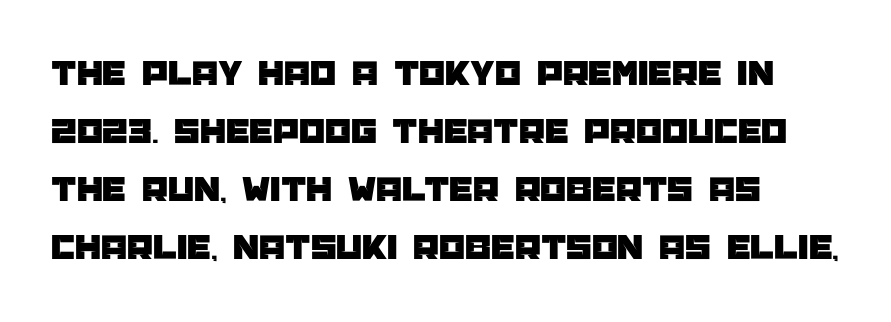
{"serif": "no", "italic": "no", "width": "normal", "stroke_contrast": "low", "x_height": "large", "monospaced": "no", "underline": "no", "align": "left", "line_spacing": "normal", "line_spacing_ratio": 1.57, "letter_spacing": "normal", "letter_spacing_em": 0.0, "glyph_px": 37}
